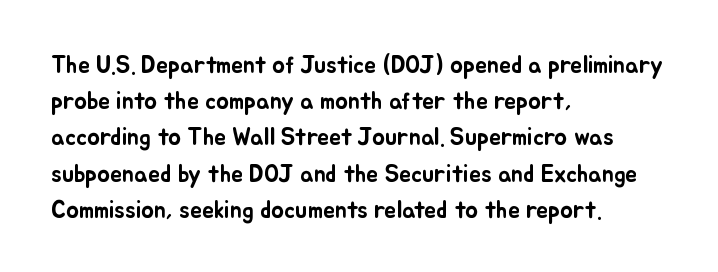
Leading: standard. Ascenders rise straight up at ninety degrees. Nobody drew a line under any word here. Here the glyphs are tracked normally, forming tight word shapes. All the whitespace from short lines collects on the right.
